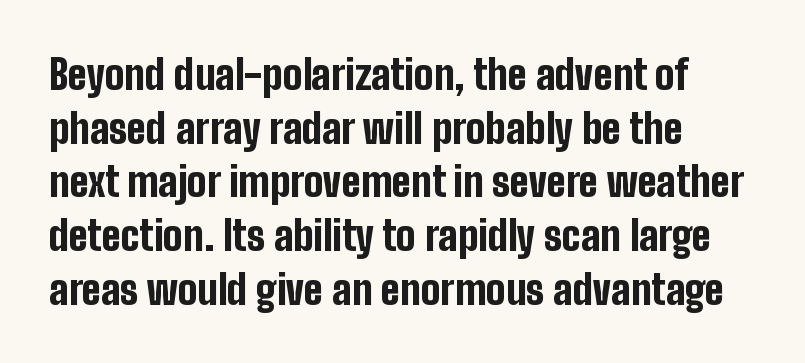
Q: Is the text bold? A: Yes.
Q: Is the text italic (slanted)? A: No, it is upright.
Q: Is the typeface a serif or a sans-serif typeface? A: Sans-serif.
Q: Is the text underlined? A: No.
Q: How is the paragraph aligned? A: Left-aligned.
Q: Is the spacing between letters normal or unusually wide? A: Normal.
Q: Is the spacing between lines tight, normal or loose? A: Normal.
Q: Width (condensed, normal, or wide)? A: Condensed.
Q: Stroke contrast? A: Low.
Q: x-height? A: Medium.
Q: Monospaced? A: No.
